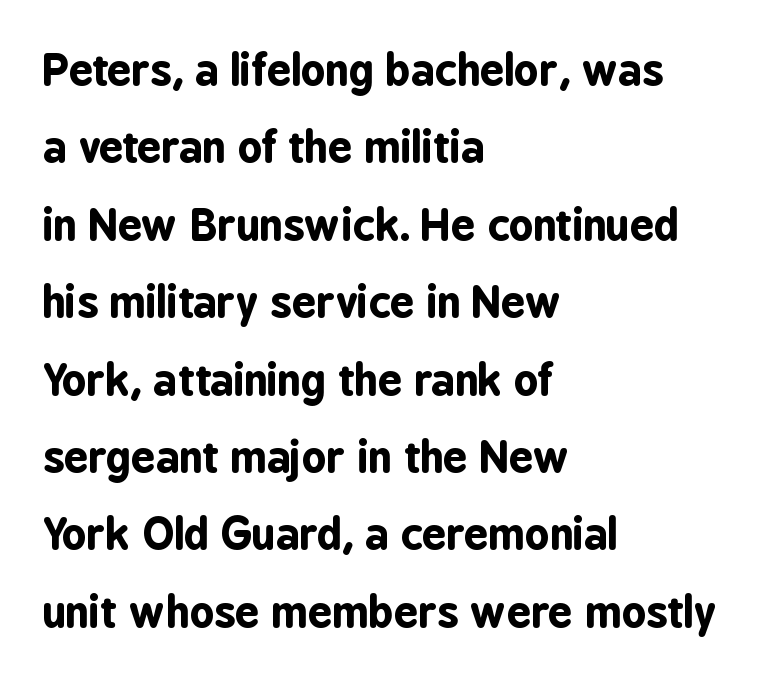
The image shows 43 px bold, condensed sans-serif type, upright; set left-aligned, line spacing 1.8x, normal letter spacing, not underlined; low stroke contrast and a medium x-height.
